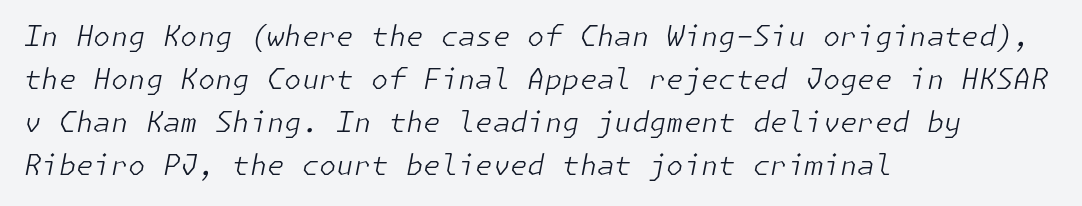
The image shows 28 px light type, italic (leaning right); set left-aligned, normal line spacing (1.53x), normal letter spacing, not underlined; low stroke contrast and a medium x-height.
